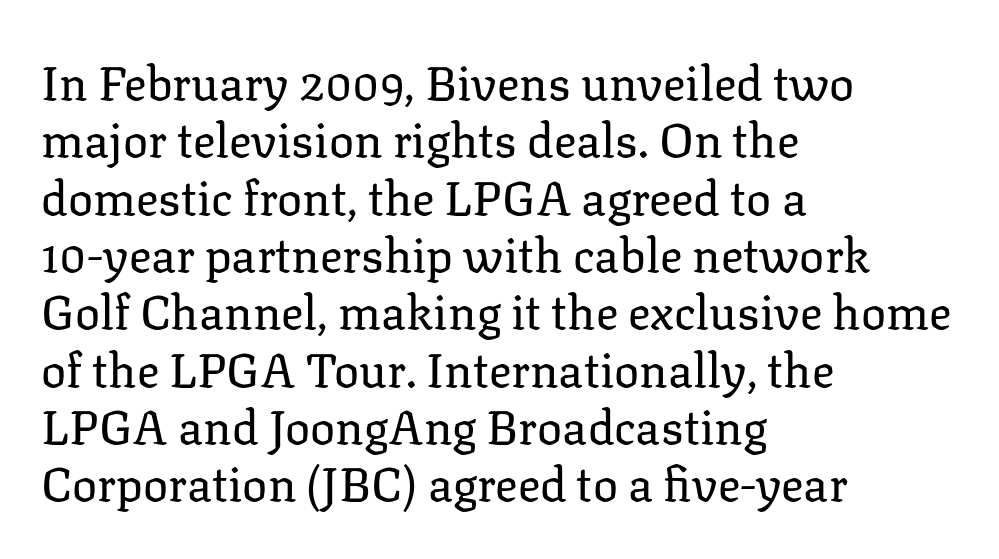
Q: Is the text bold? A: No.
Q: Is the text italic (slanted)? A: No, it is upright.
Q: Is the typeface a serif or a sans-serif typeface? A: Serif.
Q: Is the text underlined? A: No.
Q: How is the paragraph aligned? A: Left-aligned.
Q: Is the spacing between letters normal or unusually wide? A: Normal.
Q: Width (condensed, normal, or wide)? A: Normal.
Q: Stroke contrast? A: Low.
Q: x-height? A: Medium.
Q: Monospaced? A: No.
